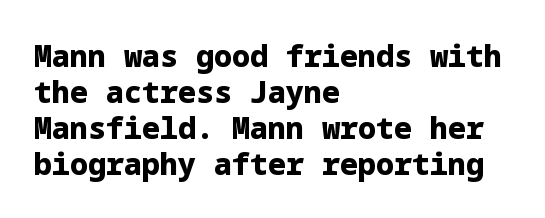
Typographic density is high because the face is bold. Check the space under the baseline: it is left empty. Every character sits straight up, as roman type does. This rendering employs a face without finishing strokes, i.e., a sans-serif. Visually the block forms a straight wall on the left and a jagged coastline on the right. The letterforms sit shoulder to shoulder at normal distance.
